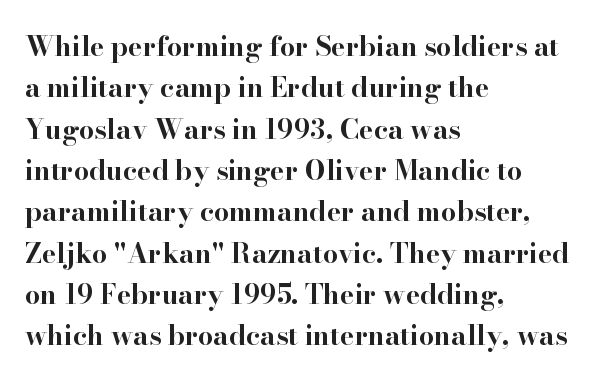
The image shows 27 px bold type, upright; set left-aligned, normal line spacing (1.53x), normal letter spacing, not underlined.
